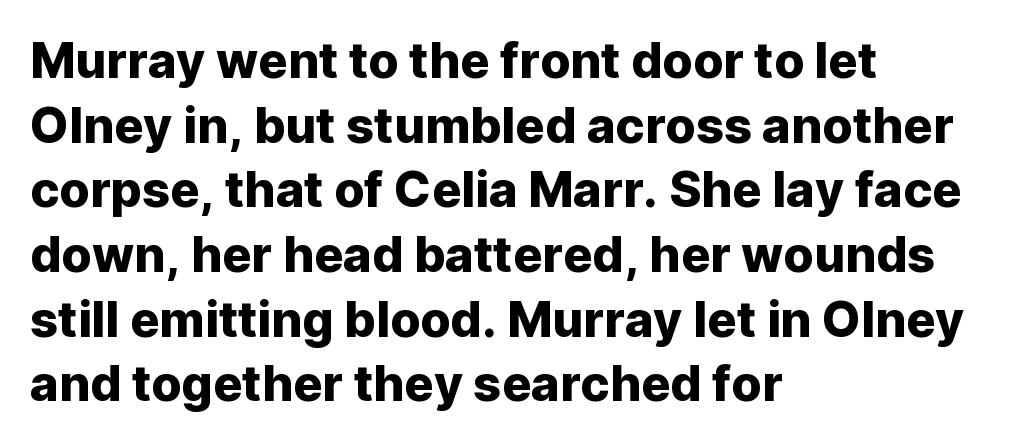
{"serif": "no", "italic": "no", "width": "normal", "stroke_contrast": "low", "x_height": "medium", "monospaced": "no", "underline": "no", "align": "left", "line_spacing": "normal", "line_spacing_ratio": 1.32, "letter_spacing": "normal", "letter_spacing_em": 0.0, "glyph_px": 49}
